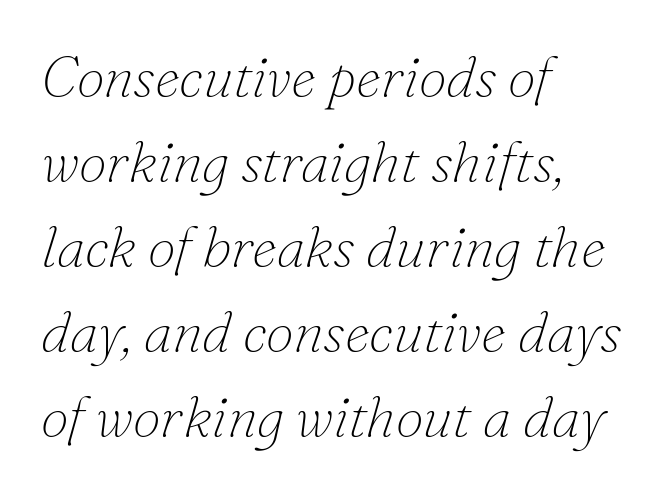
The image shows 57 px thin serif type, italic (leaning right); set left-aligned, normal line spacing (1.49x), normal letter spacing, not underlined; low stroke contrast and a small x-height.
